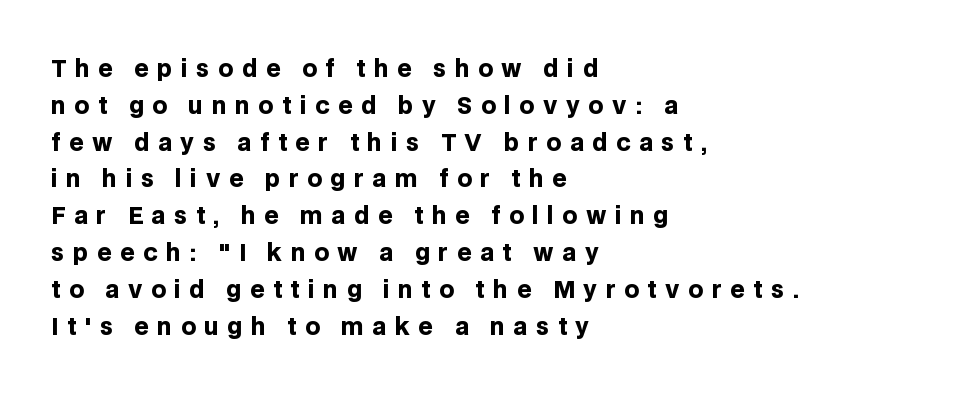
Notice how the passage keeps a crisp vertical edge on the left only. Plain, unruled lines of type. Evenly set lines give the paragraph a standard silhouette. This rendering widens character spacing well past its baseline value. Notice how the stems are strictly vertical — no italics here. Emphasis by weight is at full strength: bold.
